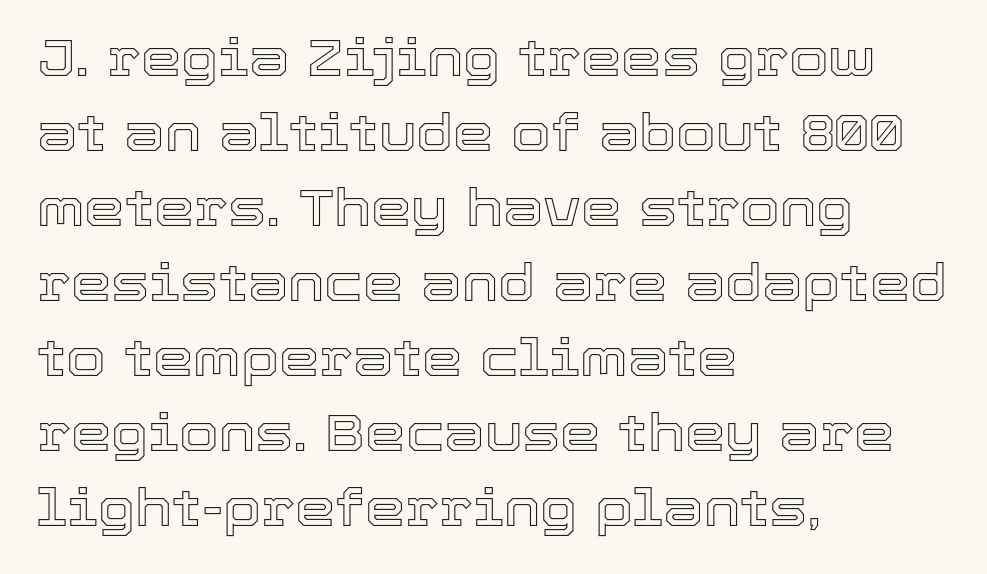
The image shows 51 px text type, upright; set left-aligned, normal line spacing (1.47x), normal letter spacing, not underlined; a medium x-height.
